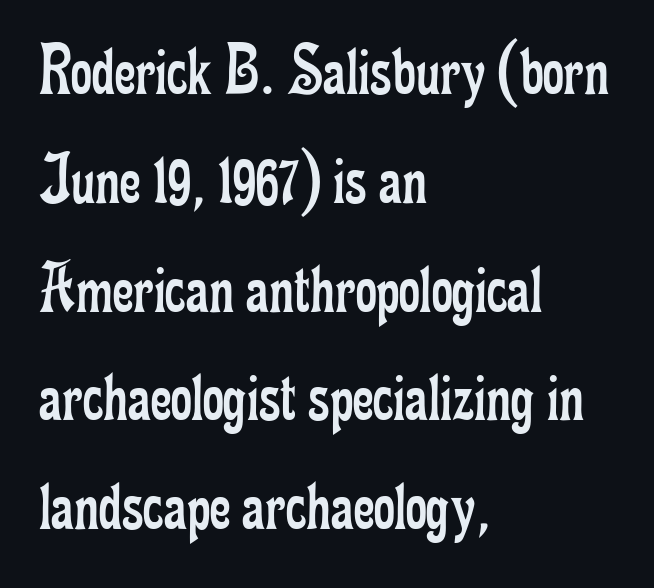
These lines keep a tight, regular rhythm from letter to letter. Look at the bottom of the vertical strokes: they flare into serifs here. These lines sit exactly where default settings would place them. Posture: straight, roman, zero tilt.
